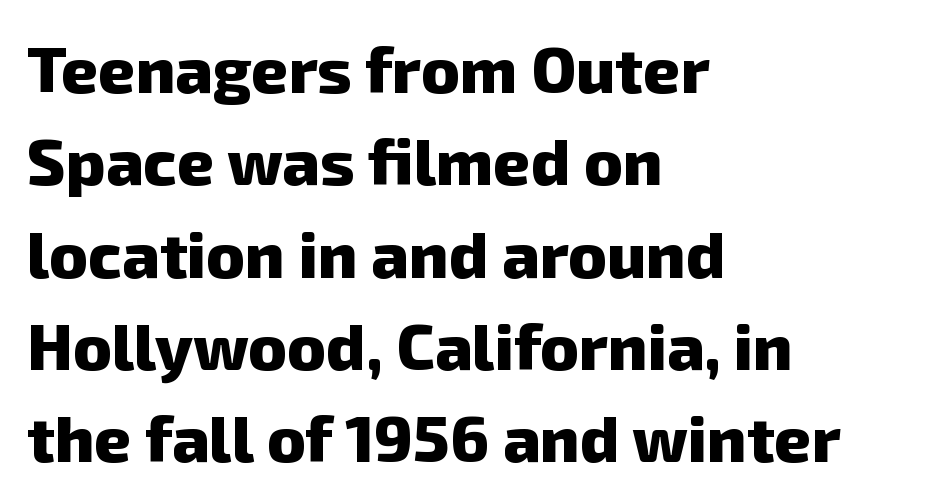
{"serif": "no", "bold": "yes", "weight": "heavy", "width": "normal", "stroke_contrast": "low", "x_height": "medium", "monospaced": "no", "underline": "no", "align": "left", "line_spacing": "normal", "line_spacing_ratio": 1.42, "letter_spacing": "normal", "letter_spacing_em": 0.0, "glyph_px": 65}
